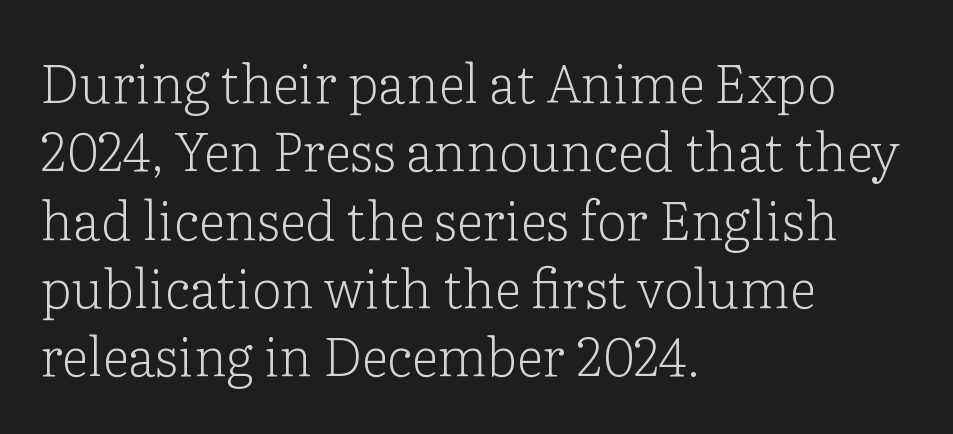
Q: Is the text bold? A: No.
Q: Is the text italic (slanted)? A: No, it is upright.
Q: Is the typeface a serif or a sans-serif typeface? A: Serif.
Q: Is the text underlined? A: No.
Q: How is the paragraph aligned? A: Left-aligned.
Q: Is the spacing between letters normal or unusually wide? A: Normal.
Q: Is the spacing between lines tight, normal or loose? A: Normal.
Q: Width (condensed, normal, or wide)? A: Normal.
Q: Stroke contrast? A: Low.
Q: x-height? A: Medium.
Q: Monospaced? A: No.
